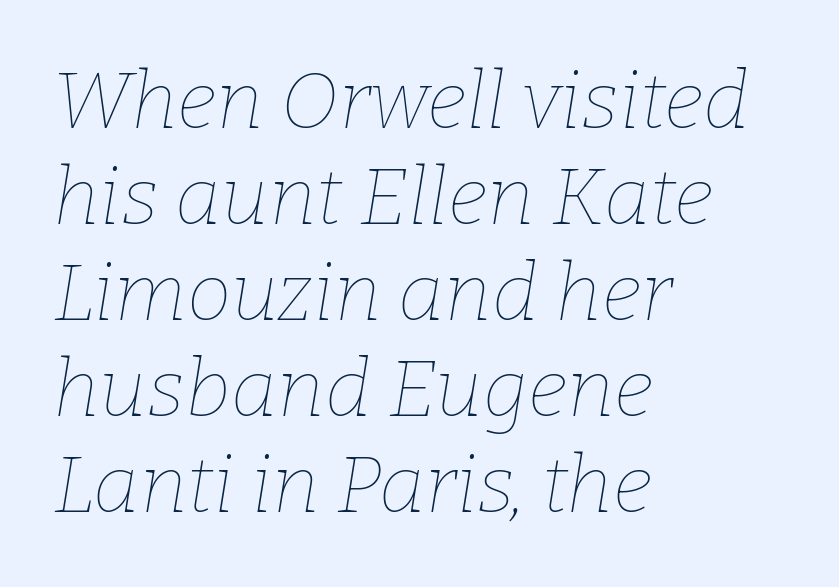
The image shows 80 px thin type, italic (leaning right); set left-aligned, line spacing 1.2x, normal letter spacing, not underlined; low stroke contrast and a medium x-height.
